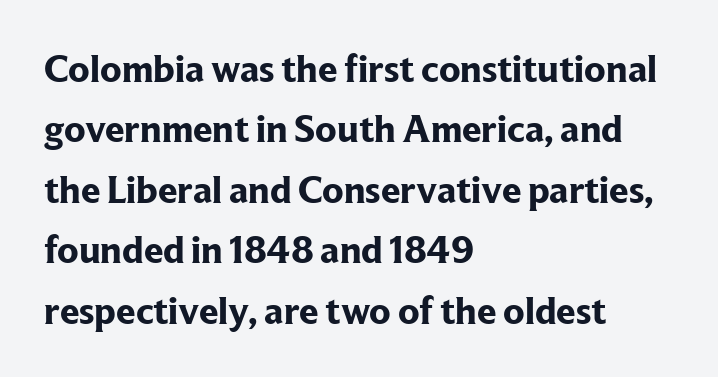
Weight: bold. Spacing verdict: proportional, widths tailored to each character. Italic: no, the glyphs are upright roman. Regarding leading, the lines here are spaced in the standard way. The tracking reads as untouched default to a designer's eye.
